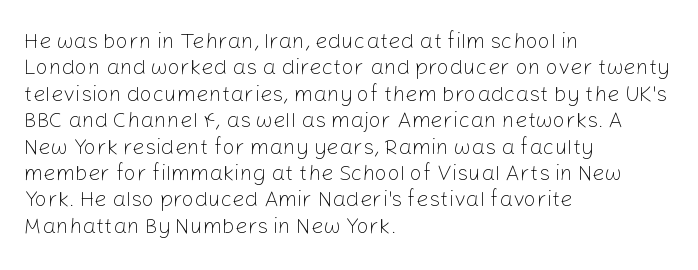
Q: Is the text bold? A: No.
Q: Is the text italic (slanted)? A: No, it is upright.
Q: Is the text underlined? A: No.
Q: How is the paragraph aligned? A: Left-aligned.
Q: Is the spacing between letters normal or unusually wide? A: Normal.
